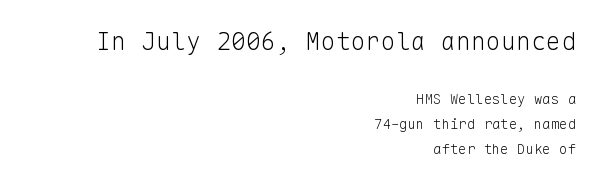
Descenders hang freely into open space. Ordinary non-slanted type is in use. Look at the tracking — it's just the regular setting, nothing added. The strokes are not fattened; the text isn't bold.
